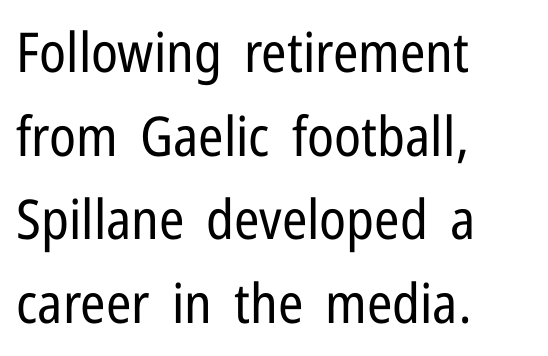
Every stem runs plumb, perpendicular to the baseline. Notice how descenders clear the ascenders below comfortably — that's standard leading. A clean baseline with only descenders dipping below it. Here the glyphs are tracked normally, forming tight word shapes. This reads as an unemphasized weight, regular at the heaviest.
